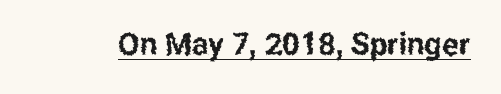
{"serif": "no", "italic": "no", "width": "condensed", "stroke_contrast": "low", "x_height": "medium", "monospaced": "no", "underline": "yes", "letter_spacing": "normal", "letter_spacing_em": 0.0, "glyph_px": 31}
